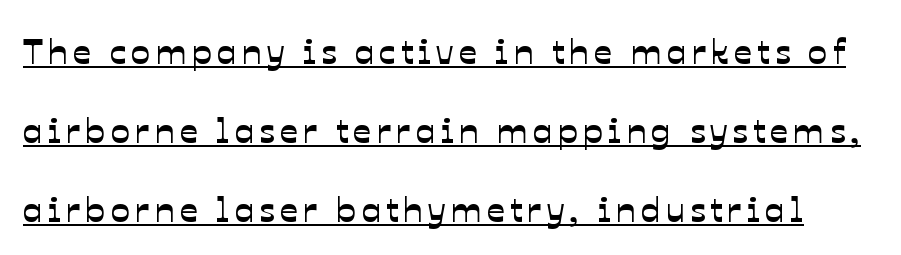
The vertical gap from one line to the next is large. Every word sits above its own underline. Is this a fixed-width face? No — the glyphs have proportional, varying widths. The glyphs in this specimen are sans serif.
